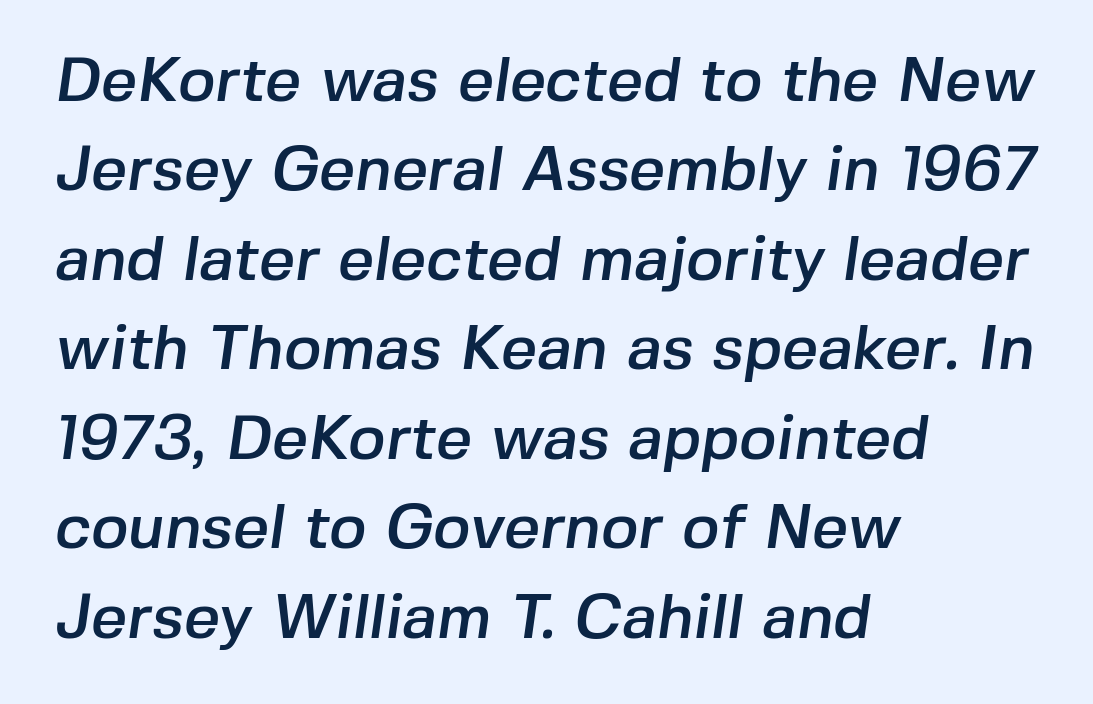
The image shows 63 px sans-serif type; set left-aligned, normal line spacing (1.42x), normal letter spacing, not underlined; low stroke contrast and a medium x-height.
